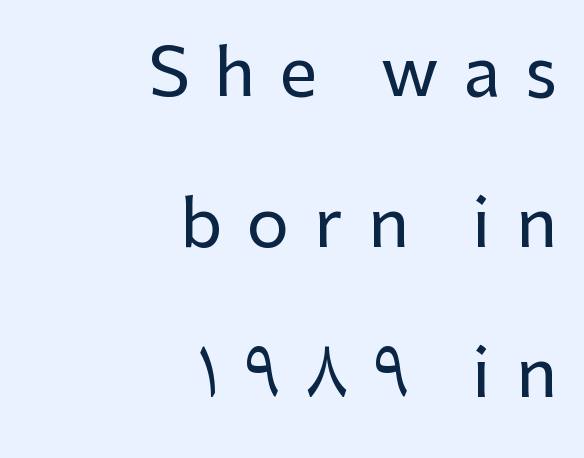
{"serif": "no", "italic": "no", "width": "normal", "stroke_contrast": "low", "x_height": "medium", "monospaced": "no", "underline": "no", "align": "right", "line_spacing": "loose", "line_spacing_ratio": 2.25, "letter_spacing": "wide", "letter_spacing_em": 0.37, "glyph_px": 67}
